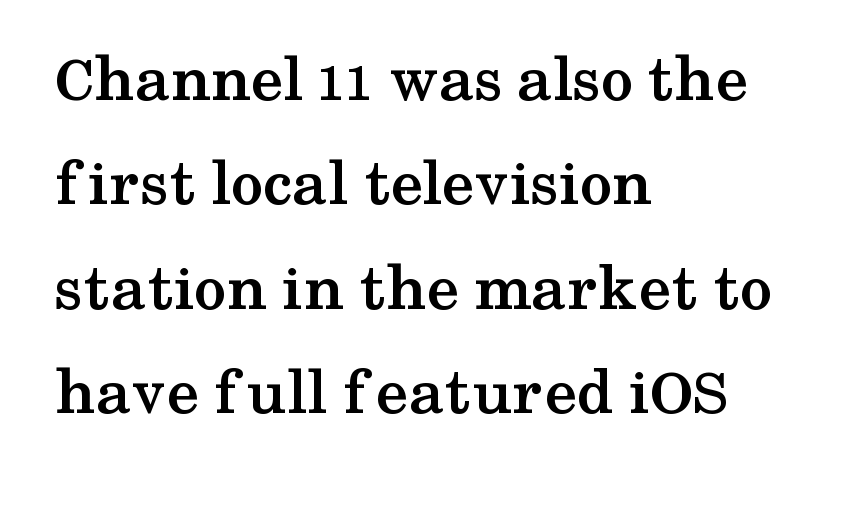
{"serif": "yes", "italic": "no", "bold": "yes", "weight": "semibold", "width": "wide", "stroke_contrast": "medium", "x_height": "medium", "monospaced": "no", "underline": "no", "align": "left", "line_spacing": "normal", "line_spacing_ratio": 1.58, "letter_spacing": "normal", "letter_spacing_em": 0.0, "glyph_px": 66}
